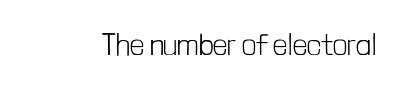
Q: Is the text bold? A: No.
Q: Is the text italic (slanted)? A: No, it is upright.
Q: Is the typeface a serif or a sans-serif typeface? A: Sans-serif.
Q: Is the text underlined? A: No.
Q: Is the spacing between letters normal or unusually wide? A: Normal.
Q: Width (condensed, normal, or wide)? A: Condensed.
Q: Stroke contrast? A: Low.
Q: x-height? A: Medium.
Q: Monospaced? A: No.
